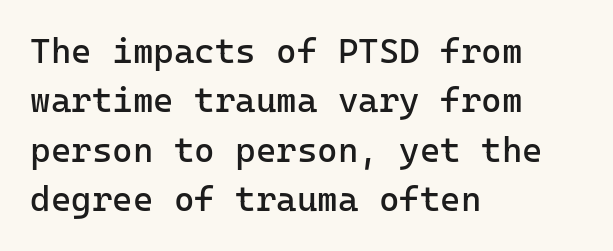
Ordinary non-slanted type is in use. A typesetter would call this monospace, since all characters share one set width. One-word summary of the alignment: left. The letterforms sit shoulder to shoulder at normal distance.
